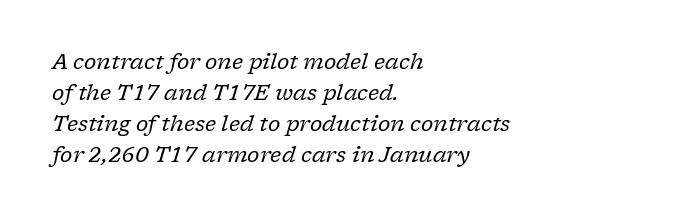
{"italic": "yes", "lean": "right", "slant_degrees": 17, "bold": "no", "underline": "no", "align": "left", "line_spacing": "normal", "line_spacing_ratio": 1.48, "letter_spacing": "normal", "letter_spacing_em": 0.0, "glyph_px": 21}
